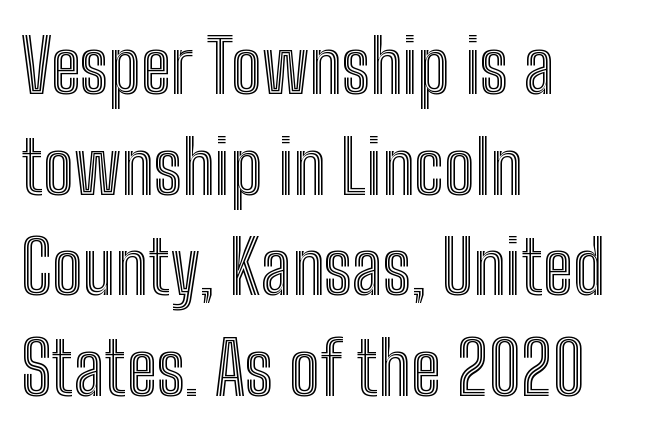
Do the characters align in a grid? No, the font is proportional. Rendered with straight, roman letterforms. Default kerning and tracking; the words read as compact shapes. Interline gaps are of average width in this sample.
